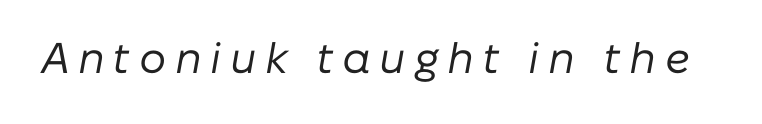
There is plenty of visible air inserted between adjacent glyphs. This sample uses an oblique cut, with every glyph tilted off the vertical. Bare-footed words on every line. Is this a heavy cut? Hardly; it is regular or lighter.
